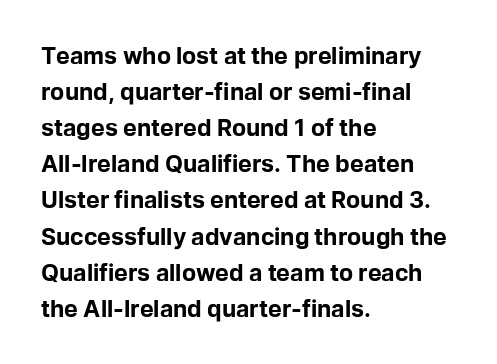
Notice how descenders clear the ascenders below comfortably — that's standard leading. The sample has been set heavy, in full bold. Italic? Not at all — the glyphs are vertical. A bare baseline throughout the passage. The rag falls on the right side of this text block. Inter-character spacing is left at the font's built-in metrics.
